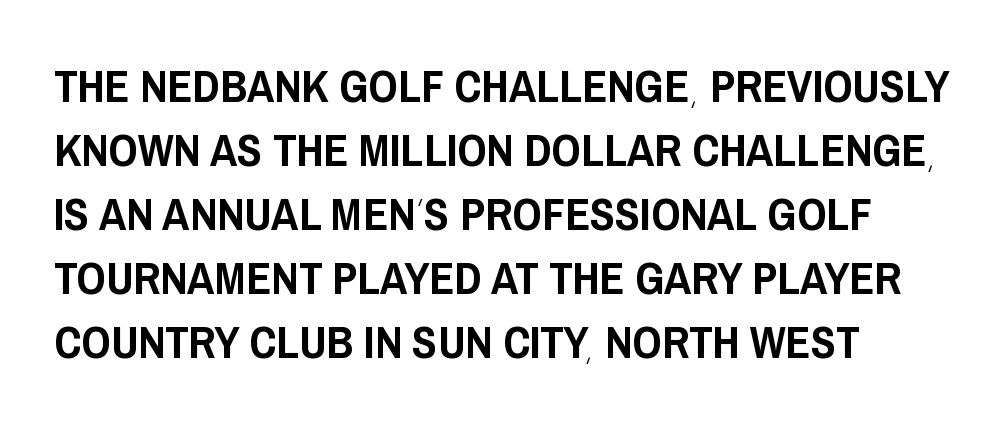
The image shows 46 px condensed sans-serif type, upright; set left-aligned, normal line spacing (1.39x), normal letter spacing, not underlined; low stroke contrast and a large x-height.
